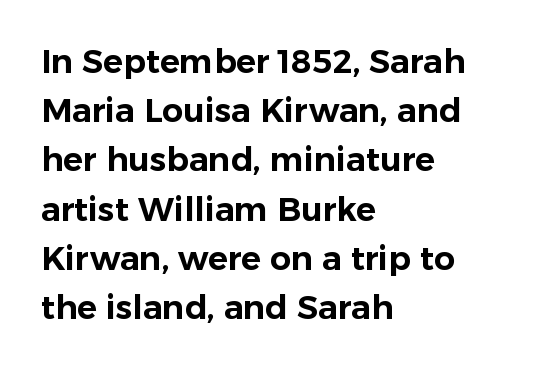
The image shows 33 px sans-serif type, upright; set left-aligned, normal line spacing (1.49x), normal letter spacing, not underlined; low stroke contrast and a medium x-height.
